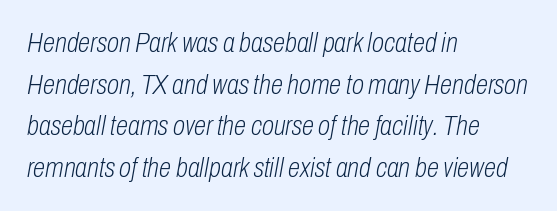
The image shows 28 px light, condensed type, italic (leaning right); set left-aligned, normal line spacing (1.49x), normal letter spacing, not underlined; low stroke contrast and a medium x-height.
